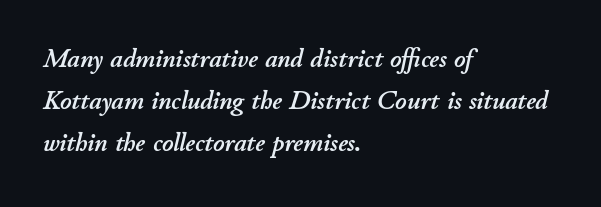
One-word summary of the alignment: left. Regarding leading, the lines here are spaced in the standard way. A typesetter would call this zero additional tracking. Posture: slanted. Letters rest on an invisible, unmarked baseline.
